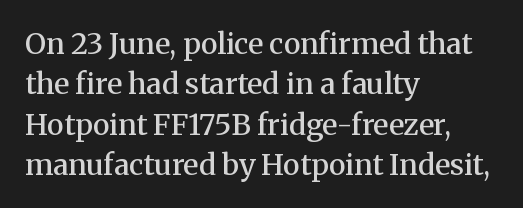
The image shows 29 px semibold serif type, upright; set left-aligned, normal line spacing (1.39x), normal letter spacing, not underlined; medium stroke contrast and a medium x-height.
